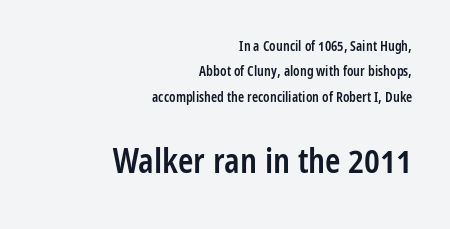
This rendering leaves character spacing at its baseline value. In CSS terms this would be text-align: right. Quick note: not italic, upright. Between these two stacked blocks, the lower one wins on size. Only glyphs here, with clear space below each row.
